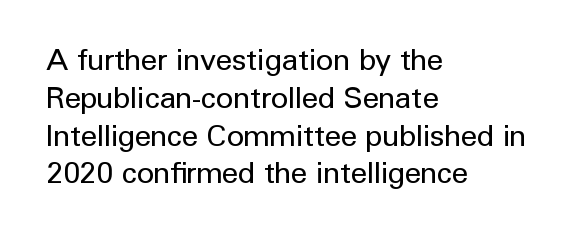
{"serif": "no", "italic": "no", "bold": "no", "weight": "regular", "width": "normal", "stroke_contrast": "low", "x_height": "medium", "monospaced": "no", "underline": "no", "align": "left", "line_spacing": "normal", "line_spacing_ratio": 1.26, "letter_spacing": "normal", "letter_spacing_em": 0.0, "glyph_px": 30}
